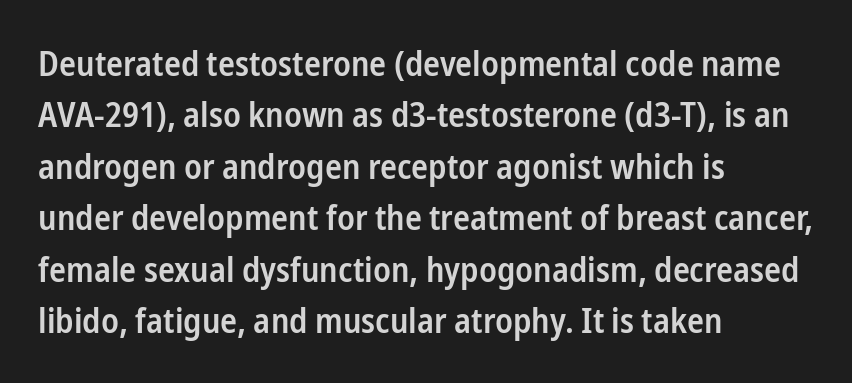
{"serif": "no", "italic": "no", "bold": "semi", "weight": "semibold", "width": "condensed", "stroke_contrast": "low", "x_height": "medium", "monospaced": "no", "underline": "no", "align": "left", "line_spacing": "normal", "line_spacing_ratio": 1.47, "letter_spacing": "normal", "letter_spacing_em": 0.0, "glyph_px": 35}
